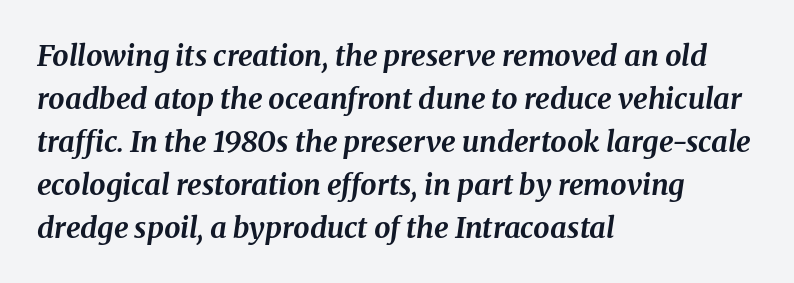
Q: Is the text bold? A: Yes.
Q: Is the text italic (slanted)? A: Yes, it leans right by about 8 degrees.
Q: Is the typeface a serif or a sans-serif typeface? A: Serif.
Q: Is the text underlined? A: No.
Q: How is the paragraph aligned? A: Left-aligned.
Q: Is the spacing between letters normal or unusually wide? A: Normal.
Q: Is the spacing between lines tight, normal or loose? A: Normal.
Q: Width (condensed, normal, or wide)? A: Normal.
Q: Stroke contrast? A: Medium.
Q: x-height? A: Medium.
Q: Monospaced? A: No.
